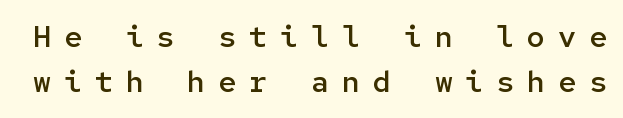
The image shows 30 px semibold sans-serif type, upright, monospaced; set normal line spacing (1.5x), unusually wide letter spacing (+0.43 em), not underlined; low stroke contrast and a medium x-height.
